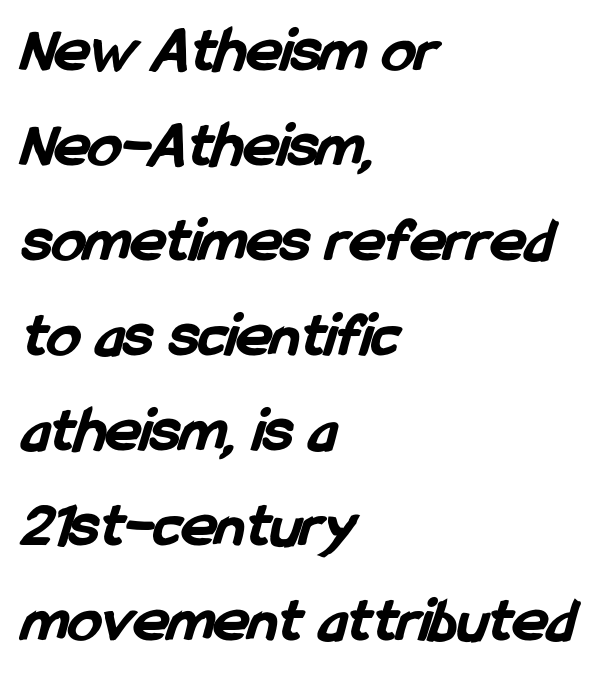
A full-strength bold gives these letters their thick strokes. Here the designer chose a conventional face with non-uniform glyph widths. The face used here is rendered with its standard letterfit. Vertical spacing — default.
